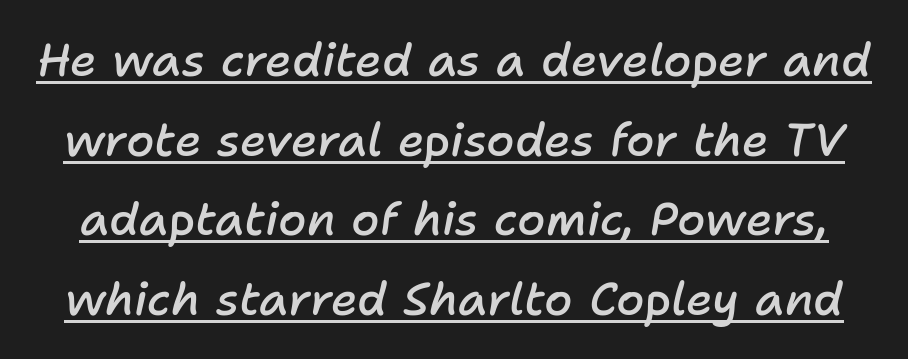
{"italic": "yes", "lean": "right", "slant_degrees": 11, "bold": "semi", "weight": "semibold", "width": "normal", "stroke_contrast": "low", "x_height": "medium", "monospaced": "no", "underline": "yes", "line_spacing_ratio": 1.73, "letter_spacing": "normal", "letter_spacing_em": 0.0, "glyph_px": 46}
